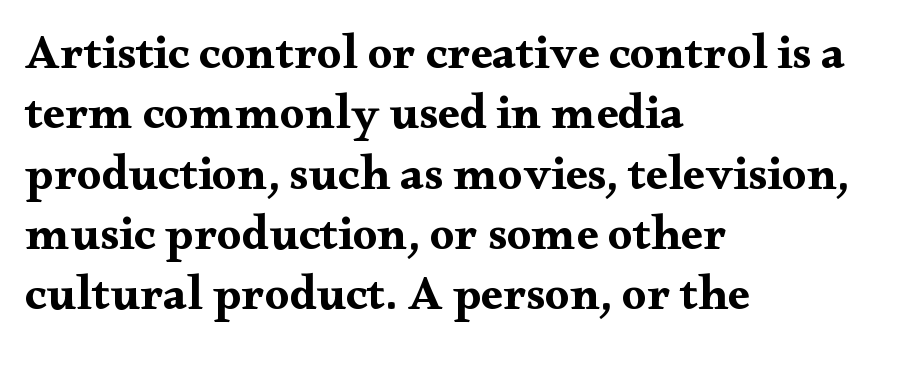
{"serif": "yes", "italic": "no", "bold": "yes", "weight": "bold", "width": "wide", "stroke_contrast": "medium", "x_height": "small", "monospaced": "no", "underline": "no", "align": "left", "line_spacing_ratio": 1.23, "letter_spacing": "normal", "letter_spacing_em": 0.0, "glyph_px": 49}
